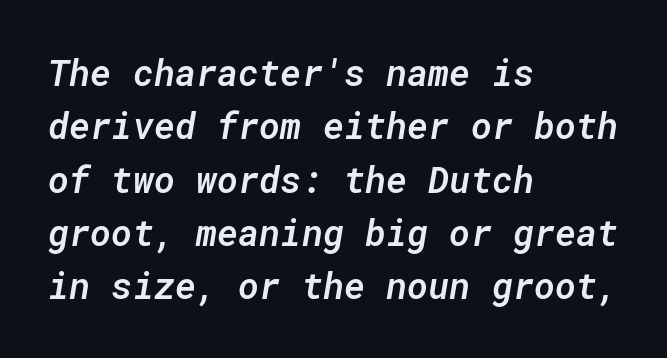
How are the letters spaced? Ordinarily, with no added tracking. Note the uniform advance width — an 'i' takes as much space as an 'm'. Strokes here are thickened, but only to semibold level. Line spacing here is normal.
